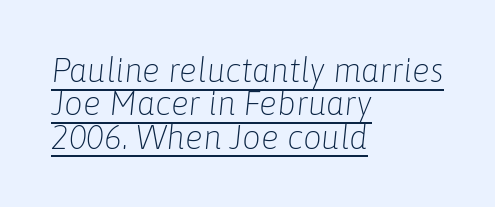
Q: Is the text bold? A: No.
Q: Is the text italic (slanted)? A: Yes, it leans right by about 6 degrees.
Q: Is the text underlined? A: Yes.
Q: How is the paragraph aligned? A: Left-aligned.
Q: Is the spacing between letters normal or unusually wide? A: Normal.
Q: Is the spacing between lines tight, normal or loose? A: Tight.
Q: Width (condensed, normal, or wide)? A: Normal.
Q: Stroke contrast? A: Low.
Q: x-height? A: Medium.
Q: Monospaced? A: No.
